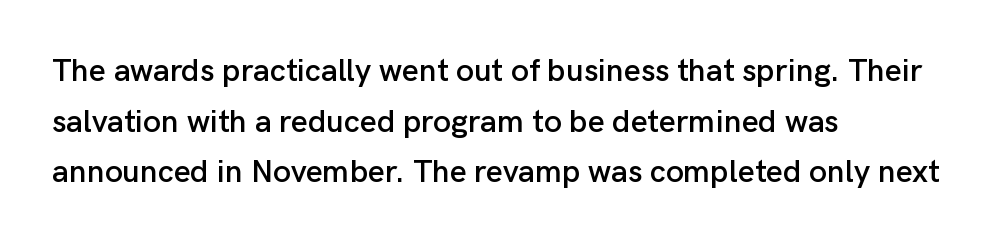
Q: Is the text italic (slanted)? A: No, it is upright.
Q: Is the typeface a serif or a sans-serif typeface? A: Sans-serif.
Q: Is the text underlined? A: No.
Q: How is the paragraph aligned? A: Left-aligned.
Q: Is the spacing between letters normal or unusually wide? A: Normal.
Q: Is the spacing between lines tight, normal or loose? A: Normal.
Q: Width (condensed, normal, or wide)? A: Normal.
Q: Stroke contrast? A: Low.
Q: x-height? A: Medium.
Q: Monospaced? A: No.
